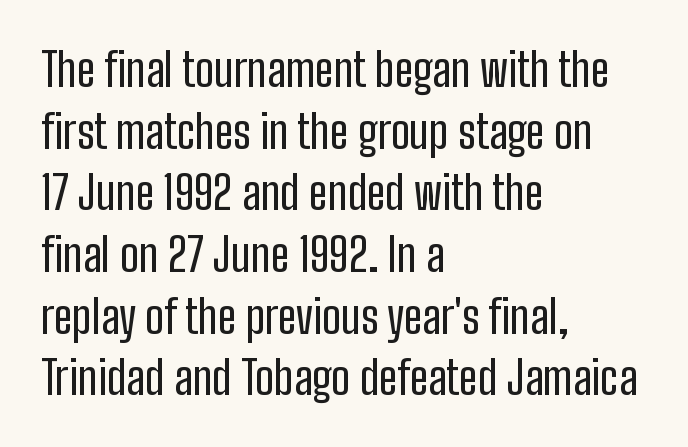
The image shows 46 px condensed sans-serif type, upright; set left-aligned, normal line spacing (1.34x), normal letter spacing, not underlined; low stroke contrast and a medium x-height.
